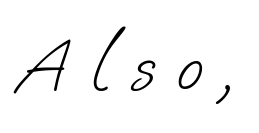
{"serif": "no", "bold": "no", "weight": "light", "width": "normal", "stroke_contrast": "low", "x_height": "small", "monospaced": "no", "underline": "no", "letter_spacing": "wide", "letter_spacing_em": 0.27, "glyph_px": 78}
